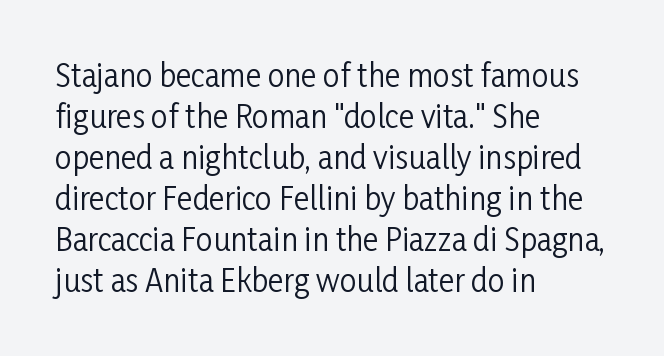
{"serif": "no", "italic": "no", "bold": "no", "weight": "regular", "width": "condensed", "stroke_contrast": "low", "x_height": "medium", "monospaced": "no", "underline": "no", "align": "left", "line_spacing": "normal", "line_spacing_ratio": 1.37, "letter_spacing": "normal", "letter_spacing_em": 0.0, "glyph_px": 30}
